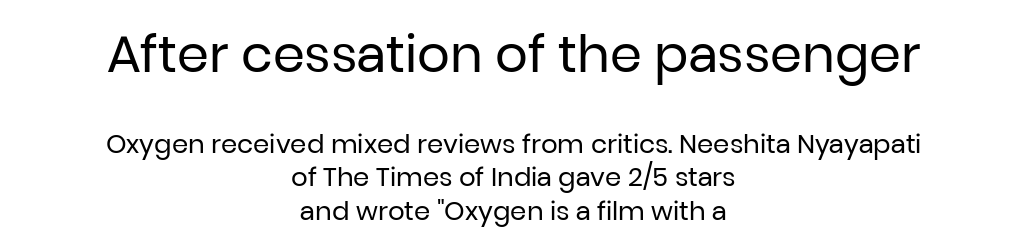
{"serif": "no", "italic": "no", "bold": "no", "weight": "regular", "width": "normal", "stroke_contrast": "low", "x_height": "medium", "monospaced": "no", "underline": "no", "align": "center", "line_spacing": "normal", "line_spacing_ratio": 1.28, "letter_spacing": "normal", "letter_spacing_em": 0.0, "larger_block": "first", "size_ratio": 1.96, "glyph_px": 51}
